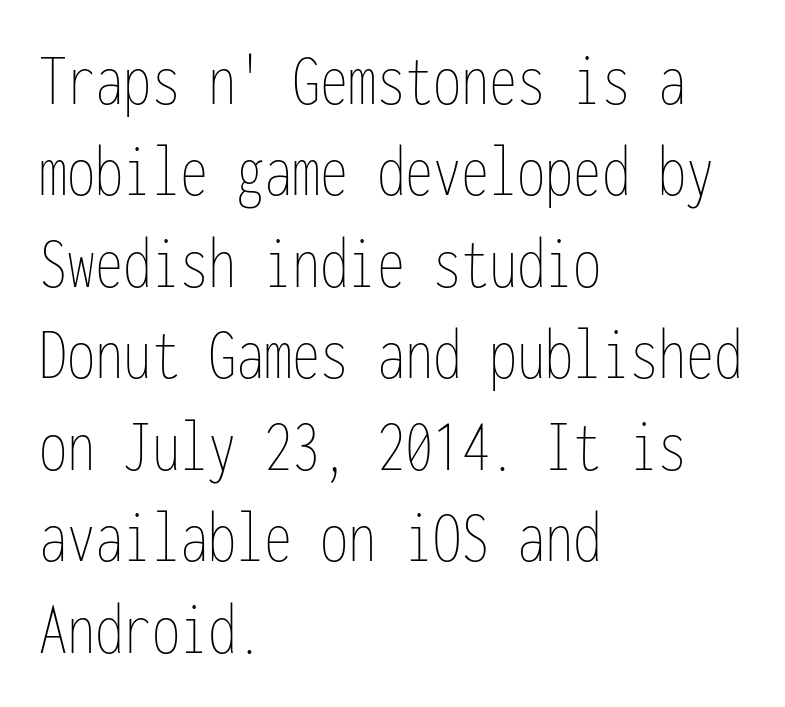
The letters march in equal steps, a hallmark of fixed-pitch type. Nobody drew a line under any word here. The typography opts for an upright posture over an oblique one. The typeface has the unassuming heft of standard copy or less.
